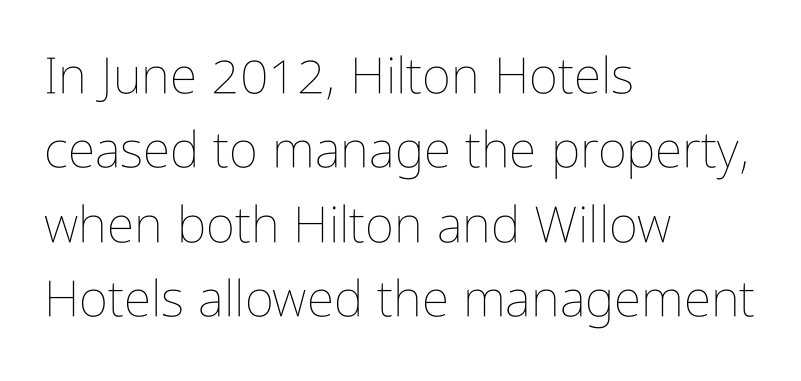
The line texture is even and compact thanks to regular tracking. The block of text has a typical density, with ordinary space between rows. The space directly below the letters is spotless. Think standard paragraph weight, or any step lighter than that. Italic? Not at all — the glyphs are vertical. Compared with a centered layout, this one pins lines to the left instead.
